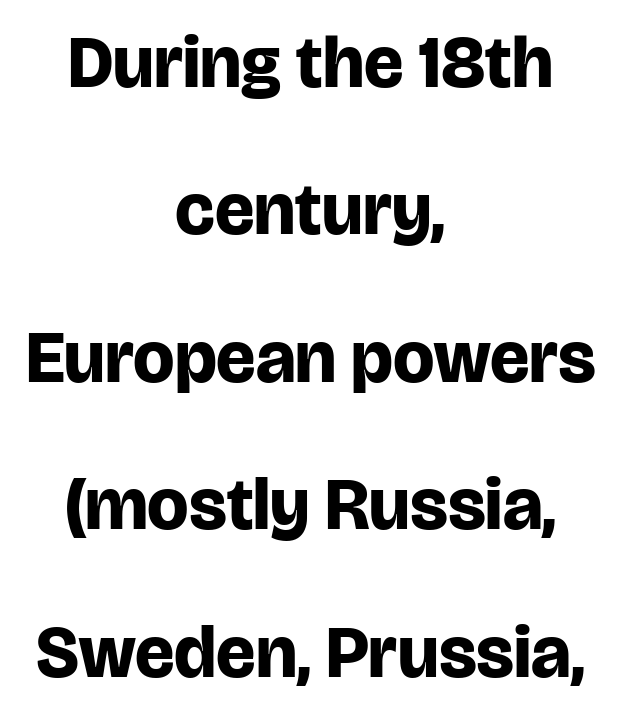
{"serif": "no", "italic": "no", "bold": "yes", "weight": "bold", "width": "normal", "stroke_contrast": "low", "x_height": "large", "monospaced": "no", "underline": "no", "align": "center", "line_spacing": "loose", "line_spacing_ratio": 2.02, "letter_spacing": "normal", "letter_spacing_em": 0.0, "glyph_px": 73}
